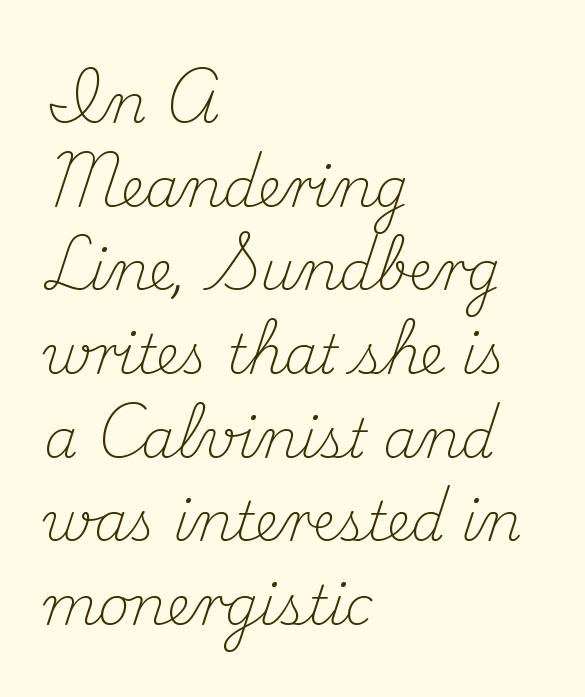
{"serif": "yes", "bold": "no", "weight": "light", "width": "normal", "stroke_contrast": "medium", "x_height": "small", "monospaced": "no", "underline": "no", "align": "left", "line_spacing": "normal", "line_spacing_ratio": 1.55, "letter_spacing": "normal", "letter_spacing_em": 0.0, "glyph_px": 54}
